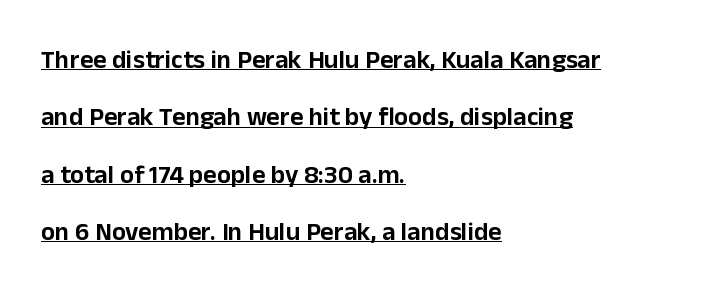
Line starts are locked; line ends wander. These lines keep a tight, regular rhythm from letter to letter. Compared with typical paragraphs, the rows here are farther apart. Students, observe the line beneath the letters — that is underlining.
